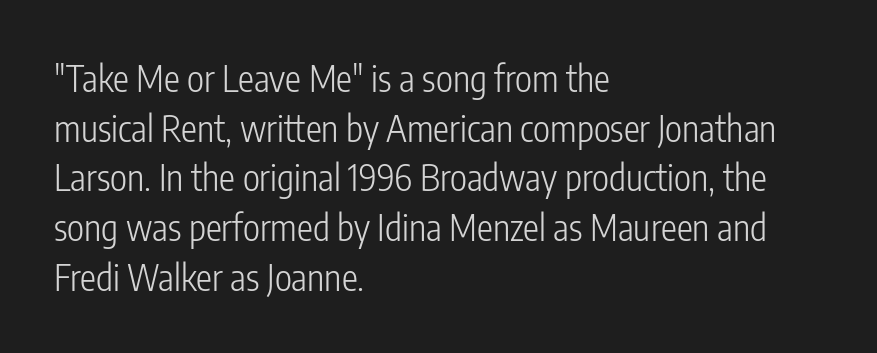
This is roman type, the default non-slanted kind. The rendering keeps characters at their native spacing. You could not count columns in this text — the font is proportionally spaced. Each letter's strokes conclude bluntly, with no projecting serifs. Only glyphs here, with clear space below each row.
